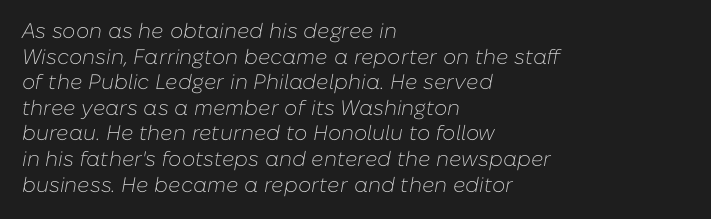
Q: Is the text bold? A: No.
Q: Is the text italic (slanted)? A: Yes, it leans right by about 10 degrees.
Q: Is the text underlined? A: No.
Q: How is the paragraph aligned? A: Left-aligned.
Q: Is the spacing between letters normal or unusually wide? A: Normal.
